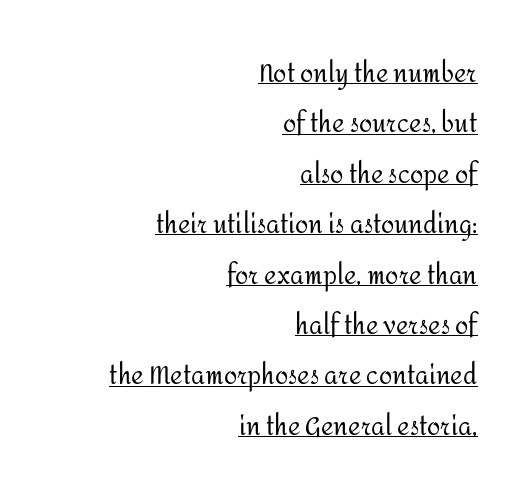
Vertical spacing — loose. When letters stand straight like this, we call the style roman or upright. Has an underline been added? It has. Caption: face not bold, strokes unweighted. Layout note: lines flush right.
